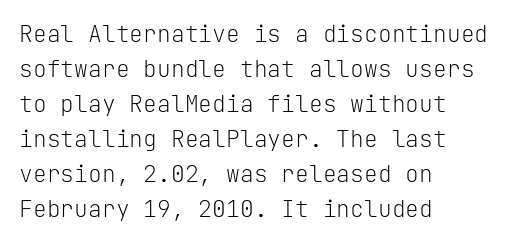
Weight: not bold — regular or lighter. The typesetter chose a ragged-right arrangement here. Each new line begins a customary step beneath the previous one. You could call the tracking neutral — neither tight nor loose. Only glyphs here, with clear space below each row. You can tell it's not italic because the verticals are truly vertical.
